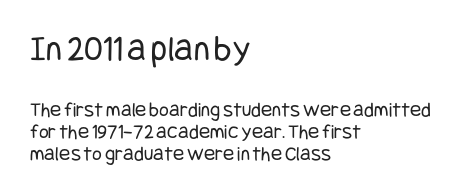
{"serif": "no", "italic": "no", "bold": "no", "weight": "regular", "width": "condensed", "stroke_contrast": "low", "x_height": "large", "underline": "no", "align": "left", "line_spacing": "tight", "line_spacing_ratio": 1.06, "letter_spacing": "normal", "letter_spacing_em": 0.0, "larger_block": "first", "size_ratio": 1.76, "glyph_px": 37}
